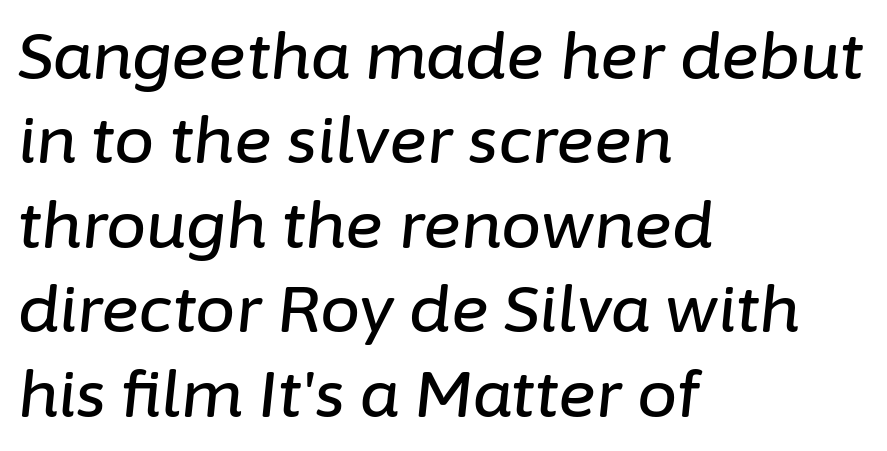
{"italic": "yes", "lean": "right", "slant_degrees": 6, "width": "normal", "stroke_contrast": "low", "x_height": "medium", "monospaced": "no", "underline": "no", "align": "left", "line_spacing": "normal", "line_spacing_ratio": 1.32, "letter_spacing": "normal", "letter_spacing_em": 0.0, "glyph_px": 64}
